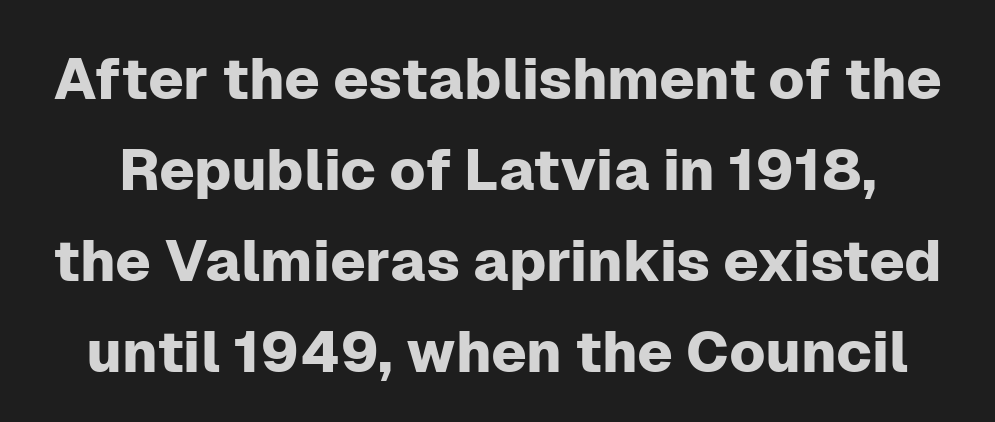
Q: Is the text italic (slanted)? A: No, it is upright.
Q: Is the typeface a serif or a sans-serif typeface? A: Sans-serif.
Q: Is the text underlined? A: No.
Q: Is the spacing between letters normal or unusually wide? A: Normal.
Q: Is the spacing between lines tight, normal or loose? A: Normal.
Q: Width (condensed, normal, or wide)? A: Normal.
Q: Stroke contrast? A: Low.
Q: x-height? A: Medium.
Q: Monospaced? A: No.
